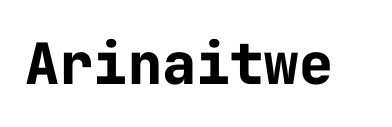
Q: Is the text bold? A: Yes.
Q: Is the text italic (slanted)? A: No, it is upright.
Q: Is the typeface a serif or a sans-serif typeface? A: Sans-serif.
Q: Is the text underlined? A: No.
Q: Is the spacing between letters normal or unusually wide? A: Normal.
Q: Width (condensed, normal, or wide)? A: Normal.
Q: Stroke contrast? A: Low.
Q: x-height? A: Medium.
Q: Monospaced? A: Yes.
